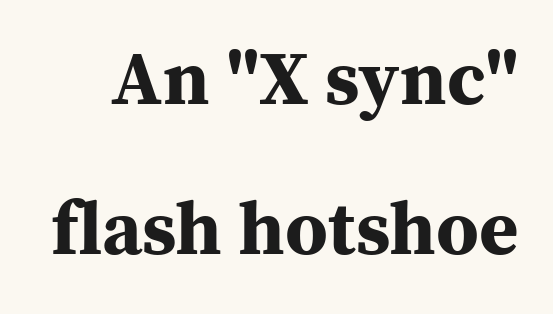
{"serif": "yes", "italic": "no", "bold": "yes", "weight": "bold", "width": "normal", "stroke_contrast": "medium", "x_height": "medium", "monospaced": "no", "underline": "no", "line_spacing": "loose", "line_spacing_ratio": 1.97, "letter_spacing": "normal", "letter_spacing_em": 0.0, "glyph_px": 76}
